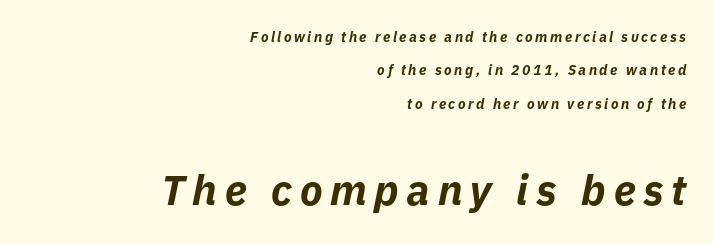
The image shows 42 px bold type, italic (leaning right); set right-aligned, loose line spacing (2.39x), not underlined; the second (bottom) block is 3.0x larger; low stroke contrast and a medium x-height.
